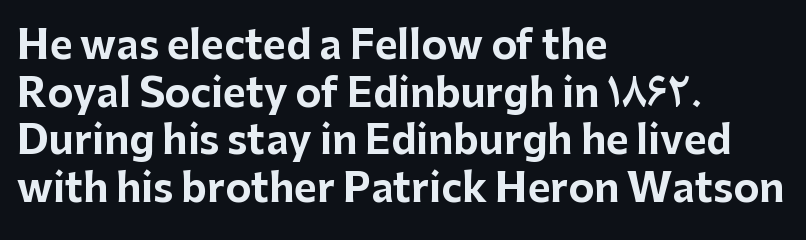
The image shows 39 px bold sans-serif type, upright; set left-aligned, line spacing 1.22x, normal letter spacing, not underlined; low stroke contrast and a medium x-height.
